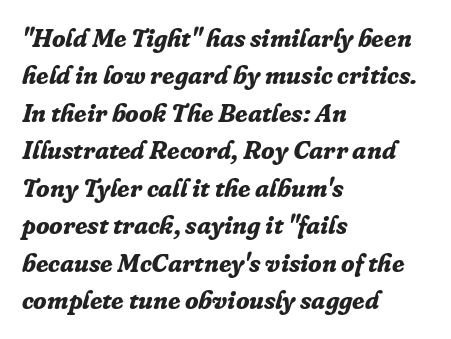
These lines were composed using italics. The rendering uses a moderate line-height, typical for paragraphs. Unmarked baselines from the first word to the last. What weight is shown? A full bold with thick strokes.
